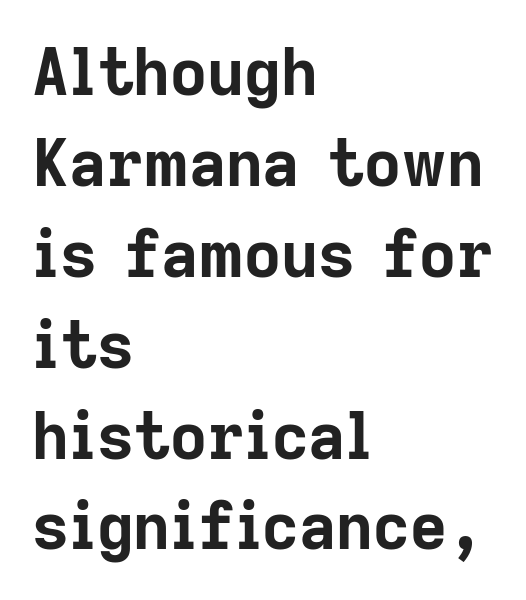
The image shows 64 px bold sans-serif type, upright; set left-aligned, normal line spacing (1.42x), normal letter spacing, not underlined; low stroke contrast and a medium x-height.
